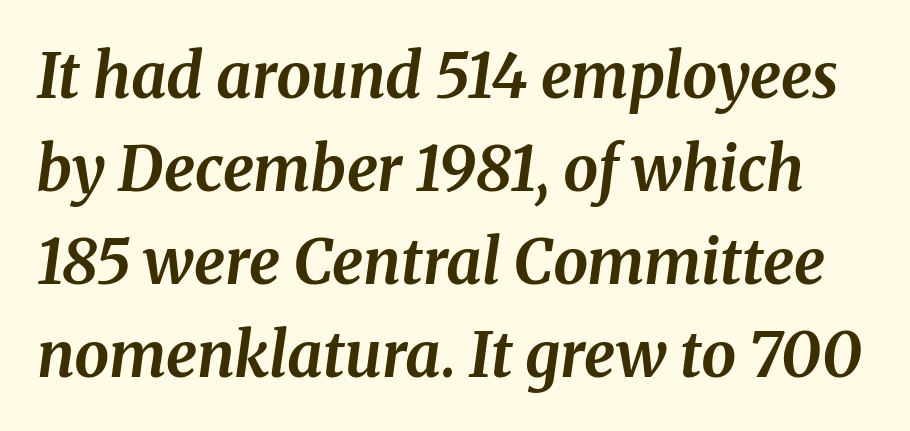
{"italic": "yes", "lean": "right", "slant_degrees": 8, "bold": "yes", "weight": "bold", "width": "normal", "stroke_contrast": "medium", "x_height": "medium", "monospaced": "no", "underline": "no", "line_spacing": "normal", "line_spacing_ratio": 1.5, "letter_spacing": "normal", "letter_spacing_em": 0.0, "glyph_px": 62}
